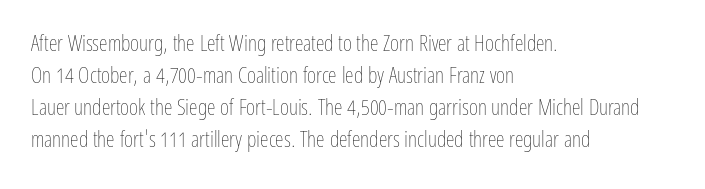
{"italic": "no", "bold": "no", "underline": "no", "align": "left", "line_spacing": "normal", "line_spacing_ratio": 1.45, "letter_spacing": "normal", "letter_spacing_em": 0.0, "glyph_px": 22}
